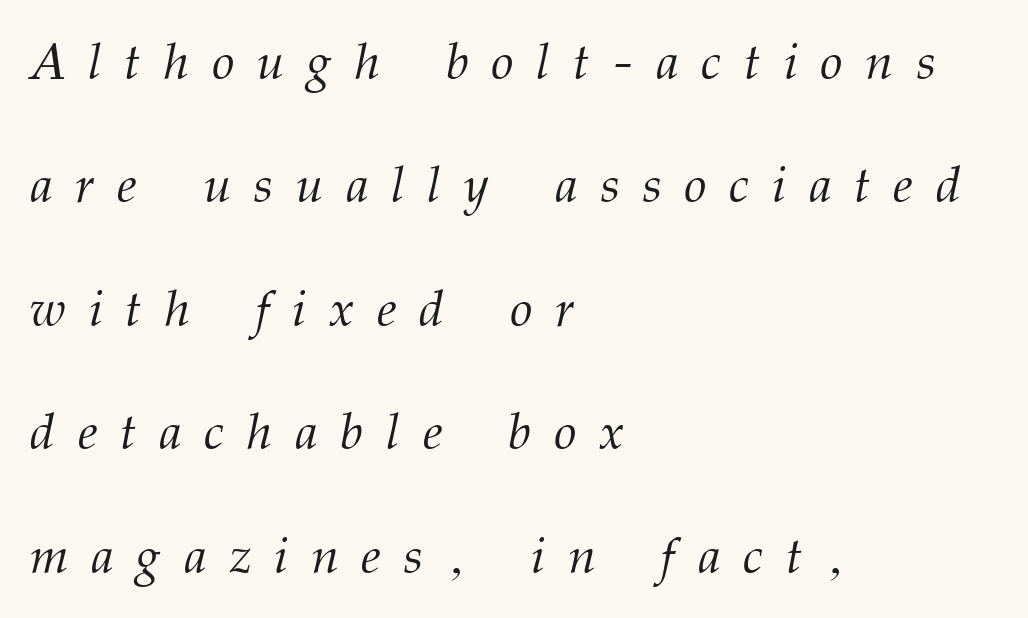
Q: Is the text bold? A: No.
Q: Is the text italic (slanted)? A: Yes, it leans right by about 12 degrees.
Q: Is the typeface a serif or a sans-serif typeface? A: Serif.
Q: Is the text underlined? A: No.
Q: How is the paragraph aligned? A: Left-aligned.
Q: Is the spacing between letters normal or unusually wide? A: Unusually wide.
Q: Is the spacing between lines tight, normal or loose? A: Loose.
Q: Width (condensed, normal, or wide)? A: Normal.
Q: Stroke contrast? A: Medium.
Q: x-height? A: Medium.
Q: Monospaced? A: No.
